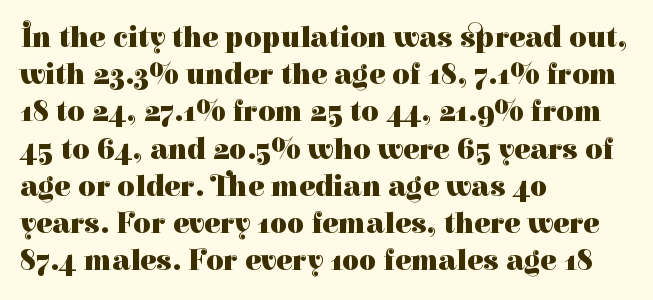
Q: Is the text bold? A: Yes.
Q: Is the text italic (slanted)? A: No, it is upright.
Q: Is the typeface a serif or a sans-serif typeface? A: Serif.
Q: Is the text underlined? A: No.
Q: How is the paragraph aligned? A: Left-aligned.
Q: Is the spacing between letters normal or unusually wide? A: Normal.
Q: Width (condensed, normal, or wide)? A: Normal.
Q: Stroke contrast? A: High.
Q: x-height? A: Medium.
Q: Monospaced? A: No.
